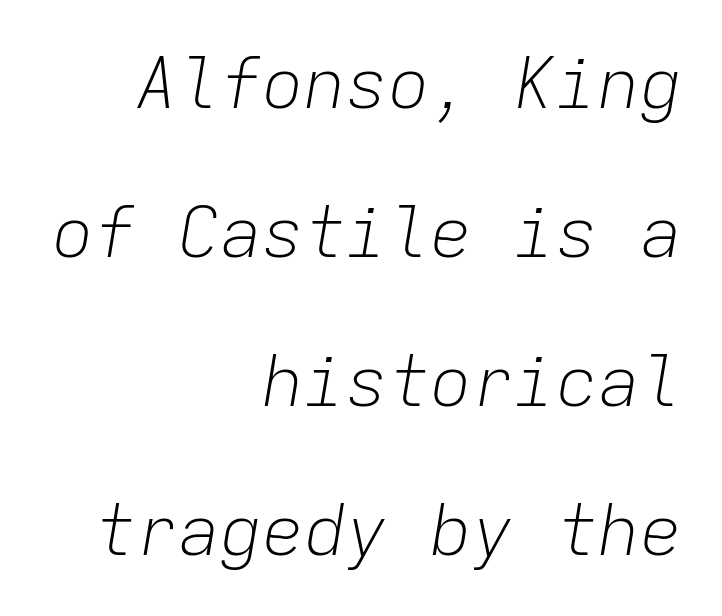
{"italic": "yes", "lean": "right", "slant_degrees": 9, "bold": "no", "weight": "light", "width": "normal", "stroke_contrast": "low", "x_height": "medium", "monospaced": "yes", "underline": "no", "align": "right", "line_spacing": "loose", "line_spacing_ratio": 2.13, "letter_spacing": "normal", "letter_spacing_em": 0.0, "glyph_px": 70}
